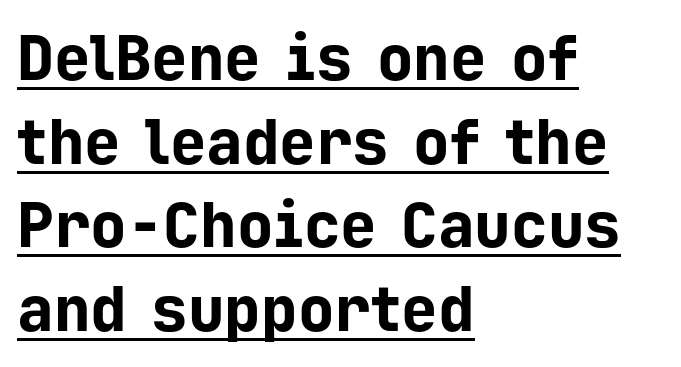
The specimen includes a rule beneath the text block's lines. Quick note: interline space is typical. Unlike a traditional serif, this face leaves its strokes unadorned. If you drew a ruler down the left edge, every line would touch it. The letters march in equal steps, a hallmark of fixed-pitch type.
